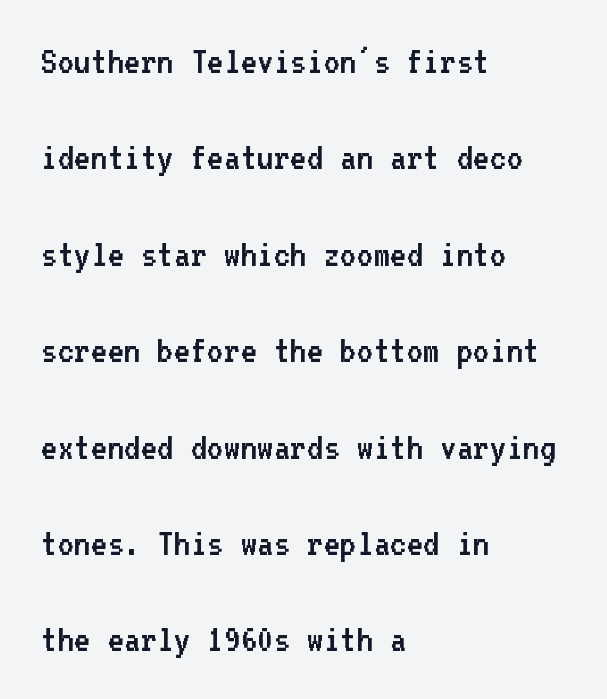
This is sans-serif lettering, the kind often seen on screens and signage. Letters have the restrained weight of plain body copy at most. The letterforms sit shoulder to shoulder at normal distance. Underline: absent. Monospaced: the letters line up in strict vertical columns.
